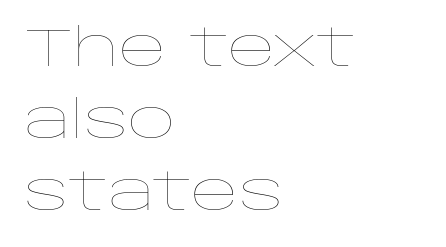
{"italic": "no", "bold": "no", "weight": "thin", "width": "wide", "stroke_contrast": "low", "x_height": "large", "monospaced": "no", "underline": "no", "align": "left", "line_spacing": "normal", "line_spacing_ratio": 1.38, "letter_spacing": "normal", "letter_spacing_em": 0.0, "glyph_px": 52}
